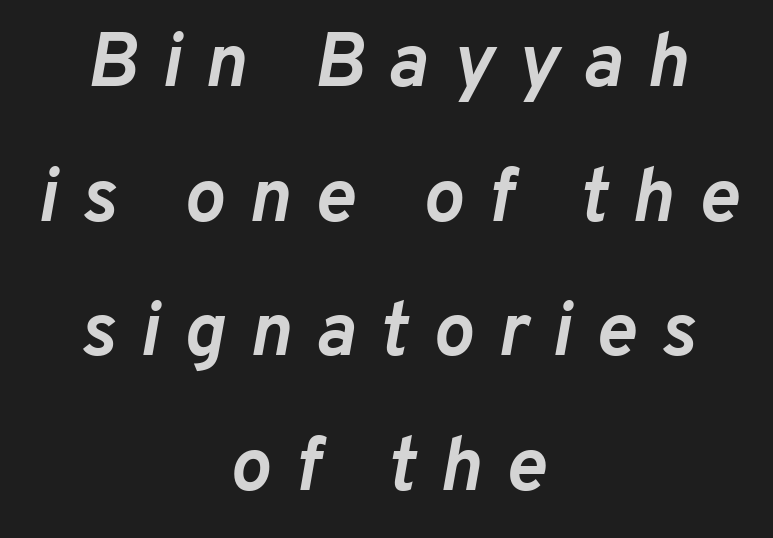
The image shows 76 px semibold type, italic (leaning right); set centered, line spacing 1.77x, unusually wide letter spacing (+0.32 em), not underlined; low stroke contrast and a medium x-height.
